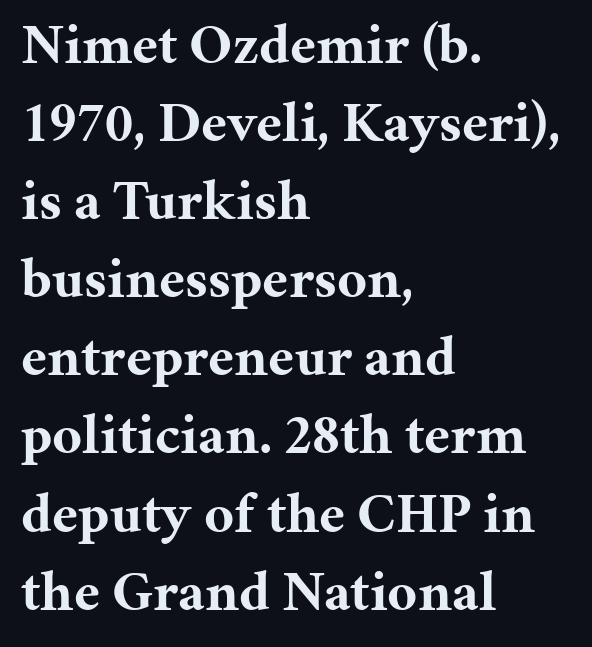
{"serif": "yes", "italic": "no", "bold": "yes", "weight": "bold", "width": "normal", "stroke_contrast": "medium", "x_height": "medium", "monospaced": "no", "underline": "no", "align": "left", "line_spacing": "normal", "line_spacing_ratio": 1.37, "letter_spacing": "normal", "letter_spacing_em": 0.0, "glyph_px": 57}
